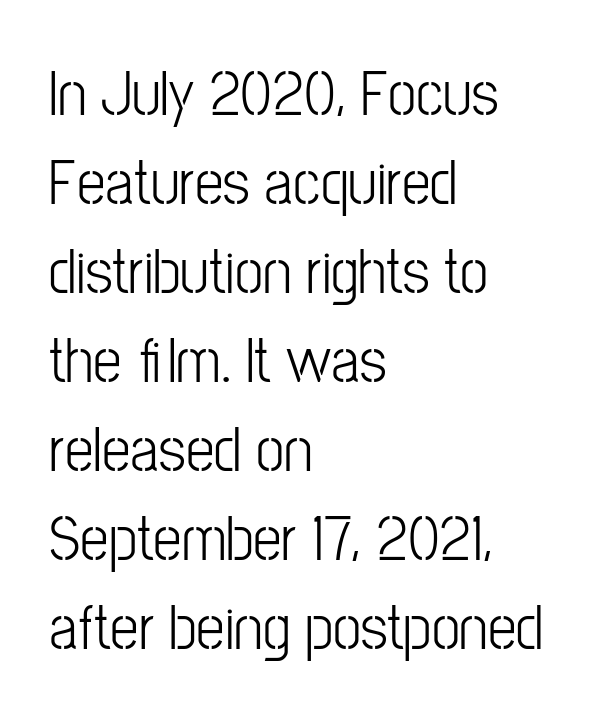
The image shows 64 px light, condensed sans-serif type, upright; set left-aligned, normal line spacing (1.39x), normal letter spacing, not underlined; low stroke contrast and a medium x-height.
